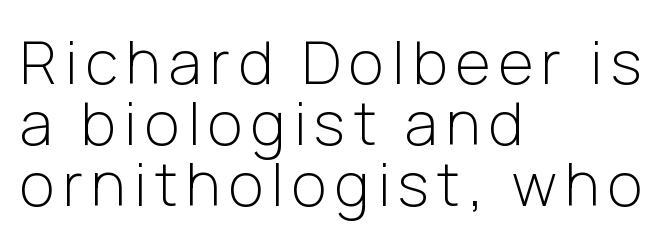
The letters stand upright; this is a roman face. Plain, unruled lines of type. Vertical stems look standard width or narrower in stroke. A sans-serif font was chosen for this passage. Casual observation: everything's shoved over to the left. This sample has the flowing, uneven cadence of proportional lettering.
